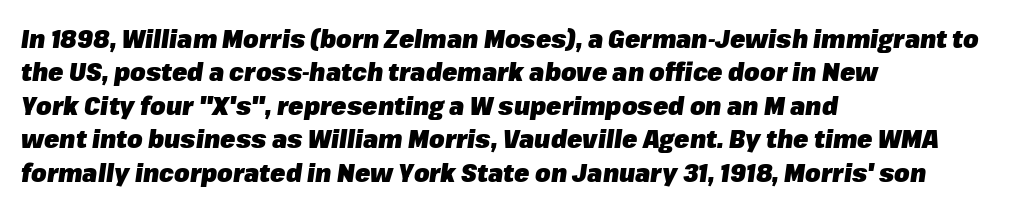
{"italic": "yes", "lean": "right", "slant_degrees": 8, "bold": "yes", "underline": "no", "align": "left", "line_spacing": "normal", "line_spacing_ratio": 1.34, "letter_spacing": "normal", "letter_spacing_em": 0.0, "glyph_px": 25}
